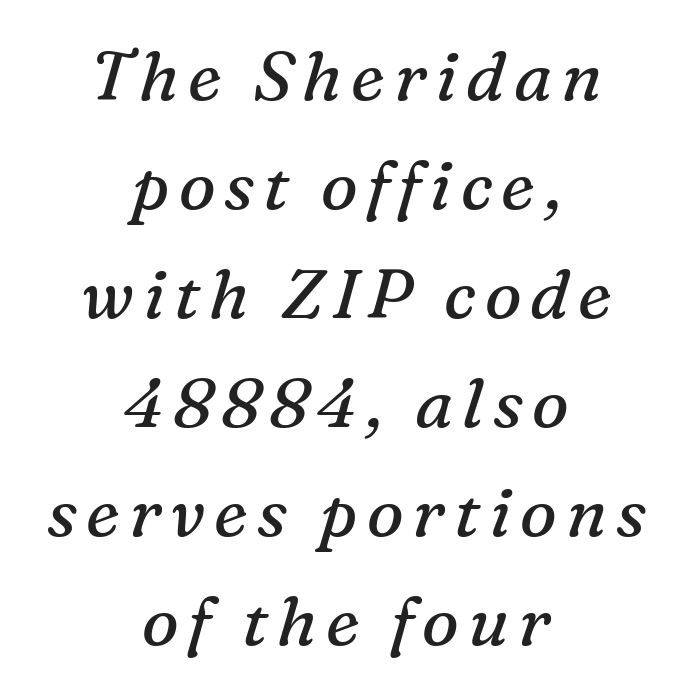
{"serif": "yes", "italic": "yes", "lean": "right", "slant_degrees": 16, "bold": "no", "weight": "regular", "width": "normal", "stroke_contrast": "medium", "x_height": "medium", "monospaced": "no", "underline": "no", "align": "center", "line_spacing": "normal", "line_spacing_ratio": 1.58, "glyph_px": 69}
